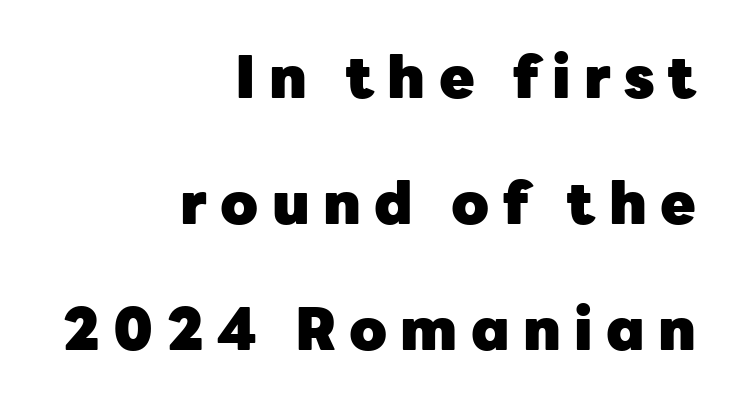
Q: Is the text bold? A: Yes.
Q: Is the text italic (slanted)? A: No, it is upright.
Q: Is the typeface a serif or a sans-serif typeface? A: Sans-serif.
Q: Is the text underlined? A: No.
Q: How is the paragraph aligned? A: Right-aligned.
Q: Is the spacing between letters normal or unusually wide? A: Unusually wide.
Q: Is the spacing between lines tight, normal or loose? A: Loose.
Q: Width (condensed, normal, or wide)? A: Normal.
Q: Stroke contrast? A: Low.
Q: x-height? A: Medium.
Q: Monospaced? A: No.
